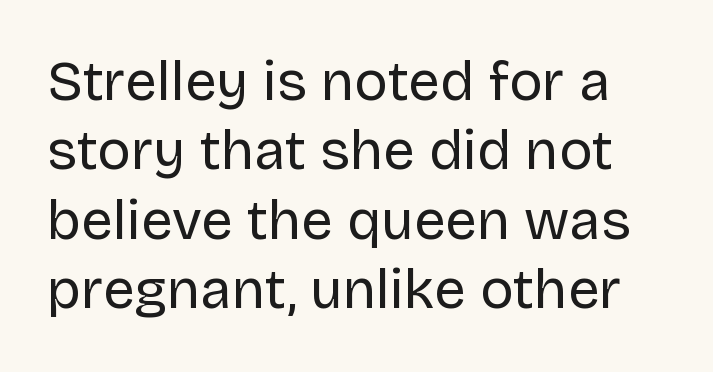
{"serif": "no", "italic": "no", "bold": "no", "weight": "regular", "width": "normal", "stroke_contrast": "low", "x_height": "large", "monospaced": "no", "underline": "no", "line_spacing_ratio": 1.24, "letter_spacing": "normal", "letter_spacing_em": 0.0, "glyph_px": 56}
